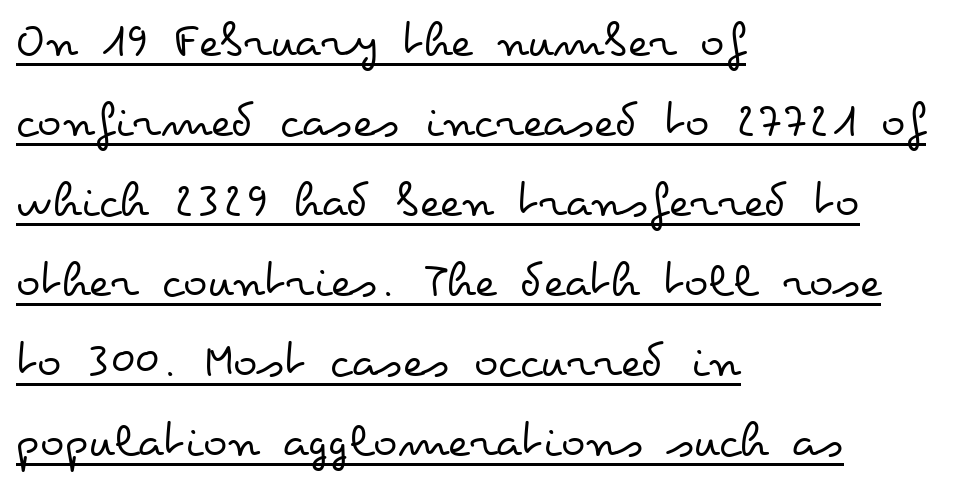
Q: Is the text bold? A: No.
Q: Is the text italic (slanted)? A: No, it is upright.
Q: Is the text underlined? A: Yes.
Q: How is the paragraph aligned? A: Left-aligned.
Q: Is the spacing between letters normal or unusually wide? A: Normal.
Q: Is the spacing between lines tight, normal or loose? A: Normal.
Q: Width (condensed, normal, or wide)? A: Wide.
Q: Stroke contrast? A: Low.
Q: x-height? A: Small.
Q: Monospaced? A: No.
